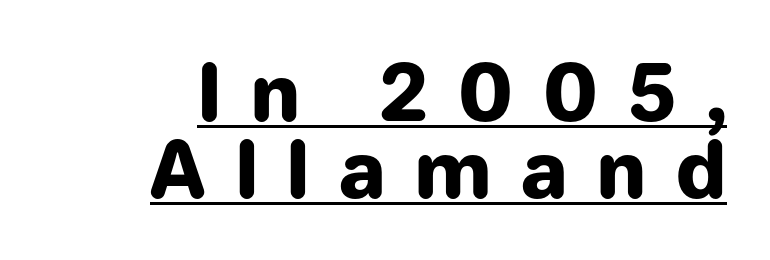
Q: Is the text bold? A: Yes.
Q: Is the text italic (slanted)? A: No, it is upright.
Q: Is the typeface a serif or a sans-serif typeface? A: Sans-serif.
Q: Is the text underlined? A: Yes.
Q: How is the paragraph aligned? A: Right-aligned.
Q: Is the spacing between letters normal or unusually wide? A: Unusually wide.
Q: Is the spacing between lines tight, normal or loose? A: Tight.
Q: Width (condensed, normal, or wide)? A: Normal.
Q: Stroke contrast? A: Low.
Q: x-height? A: Medium.
Q: Monospaced? A: No.
